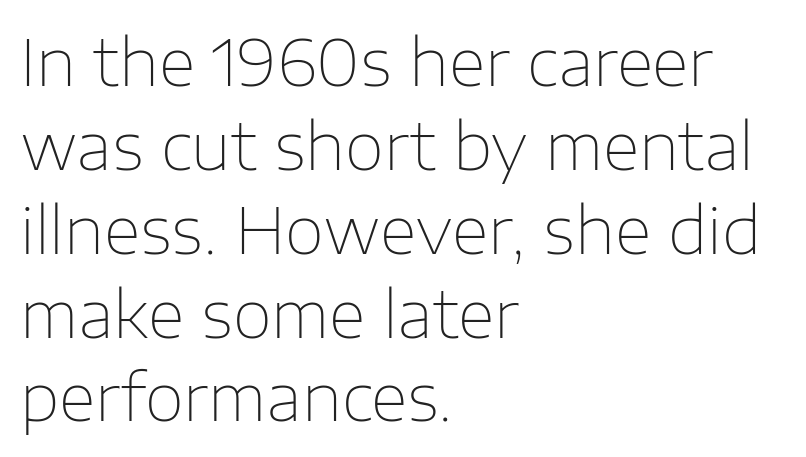
The passage is arranged the way most books set body copy — flush left. Proportional: the letters do not fall into vertical columns. A typesetter would label this face a sans. Clear beneath every line of the passage. Short note: letters normally spaced.
